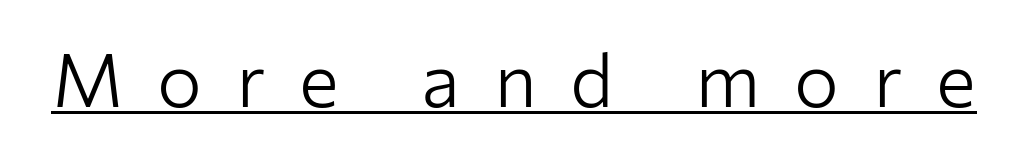
The image shows 75 px light sans-serif type, upright; set unusually wide letter spacing (+0.45 em), underlined; low stroke contrast and a medium x-height.
